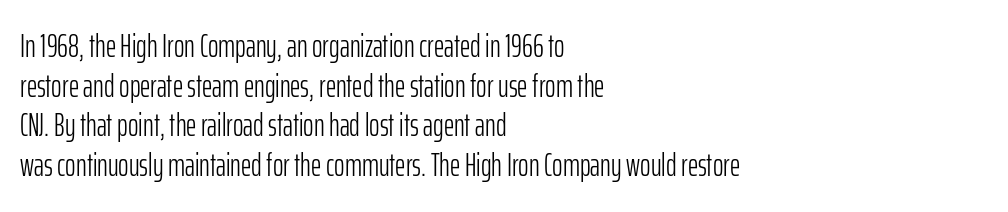
Q: Is the text bold? A: No.
Q: Is the text italic (slanted)? A: No, it is upright.
Q: Is the typeface a serif or a sans-serif typeface? A: Sans-serif.
Q: Is the text underlined? A: No.
Q: How is the paragraph aligned? A: Left-aligned.
Q: Is the spacing between letters normal or unusually wide? A: Normal.
Q: Width (condensed, normal, or wide)? A: Condensed.
Q: Stroke contrast? A: Low.
Q: x-height? A: Medium.
Q: Monospaced? A: No.
